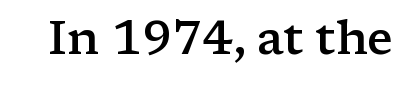
The image shows 47 px semibold, wide serif type, upright; set normal letter spacing, not underlined; low stroke contrast and a medium x-height.
